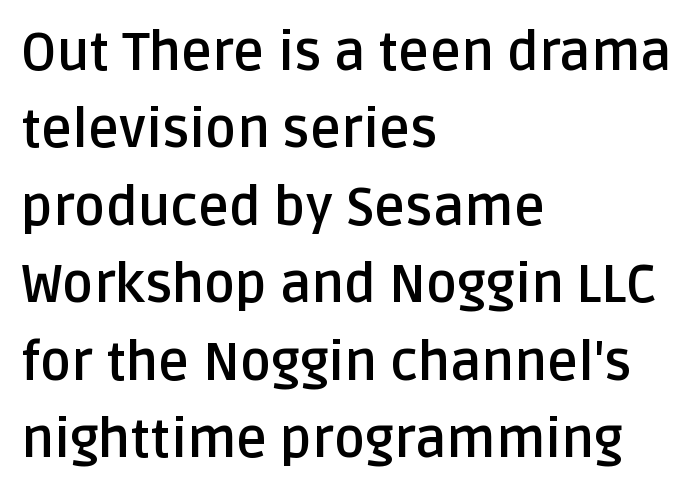
Its strokes are broad and dark, the hallmark of bold type. Honestly, there is no underline to notice here at all. Left-aligned paragraph, ragged on the right. The specimen reads as upright at a glance.
